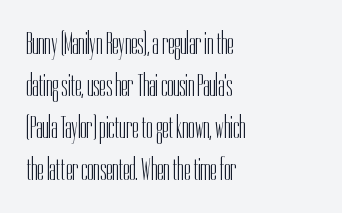
Q: Is the text bold? A: No.
Q: Is the text italic (slanted)? A: No, it is upright.
Q: Is the typeface a serif or a sans-serif typeface? A: Sans-serif.
Q: Is the text underlined? A: No.
Q: How is the paragraph aligned? A: Left-aligned.
Q: Is the spacing between letters normal or unusually wide? A: Normal.
Q: Is the spacing between lines tight, normal or loose? A: Normal.
Q: Width (condensed, normal, or wide)? A: Condensed.
Q: Stroke contrast? A: Low.
Q: x-height? A: Medium.
Q: Monospaced? A: No.
